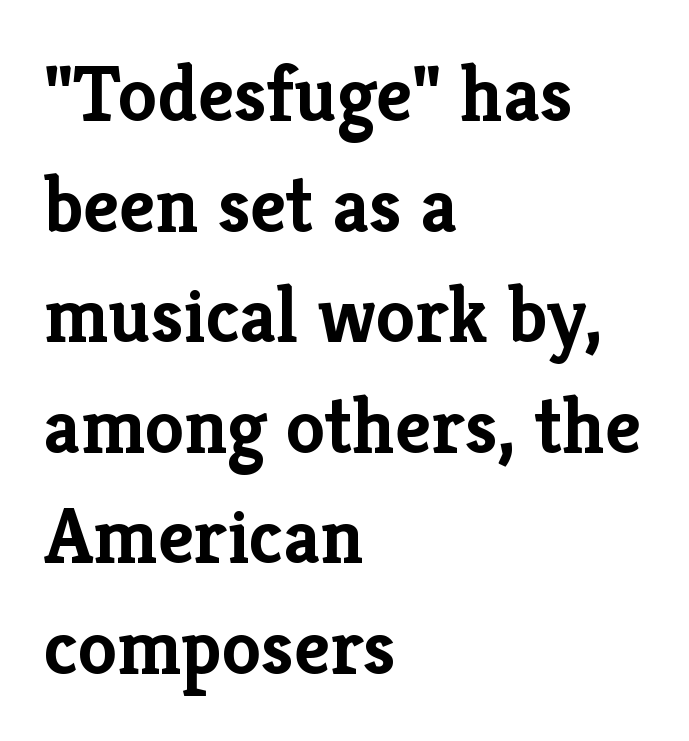
The image shows 79 px semibold serif type, upright; set left-aligned, normal line spacing (1.4x), normal letter spacing, not underlined; low stroke contrast and a medium x-height.
